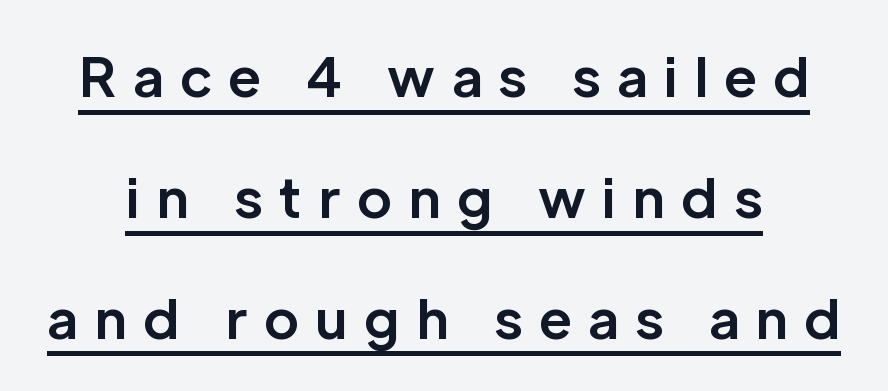
{"serif": "no", "italic": "no", "bold": "yes", "weight": "bold", "width": "normal", "stroke_contrast": "low", "x_height": "medium", "monospaced": "no", "underline": "yes", "line_spacing": "loose", "line_spacing_ratio": 2.28, "letter_spacing": "wide", "letter_spacing_em": 0.31, "glyph_px": 53}
